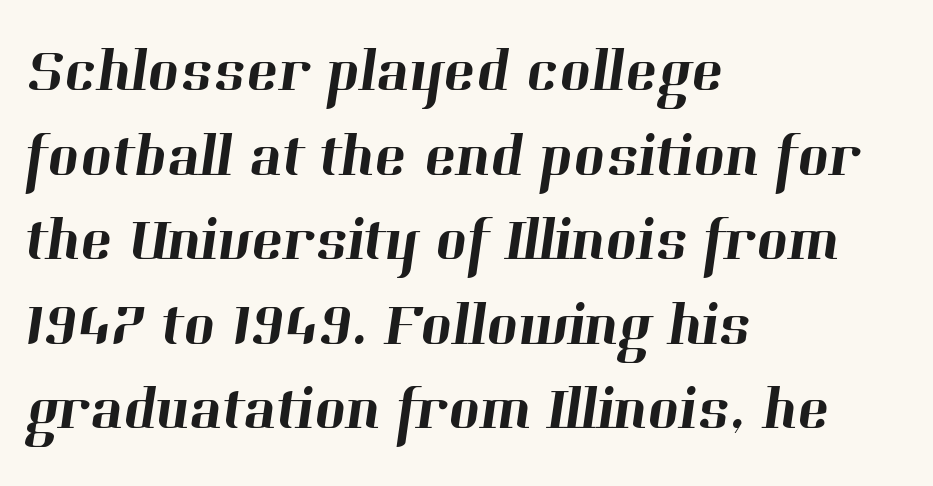
Q: Is the typeface a serif or a sans-serif typeface? A: Serif.
Q: Is the text underlined? A: No.
Q: How is the paragraph aligned? A: Left-aligned.
Q: Is the spacing between letters normal or unusually wide? A: Normal.
Q: Is the spacing between lines tight, normal or loose? A: Normal.
Q: Width (condensed, normal, or wide)? A: Normal.
Q: Stroke contrast? A: High.
Q: x-height? A: Medium.
Q: Monospaced? A: No.
